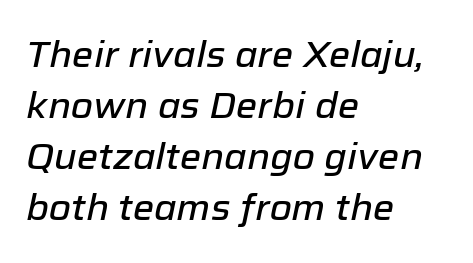
{"italic": "yes", "lean": "right", "slant_degrees": 12, "width": "normal", "stroke_contrast": "low", "x_height": "medium", "monospaced": "no", "underline": "no", "align": "left", "line_spacing": "normal", "line_spacing_ratio": 1.42, "letter_spacing": "normal", "letter_spacing_em": 0.0, "glyph_px": 36}
